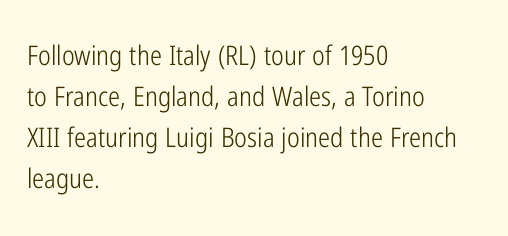
Q: Is the text bold? A: No.
Q: Is the text italic (slanted)? A: No, it is upright.
Q: Is the text underlined? A: No.
Q: How is the paragraph aligned? A: Left-aligned.
Q: Is the spacing between letters normal or unusually wide? A: Normal.
Q: Is the spacing between lines tight, normal or loose? A: Normal.
